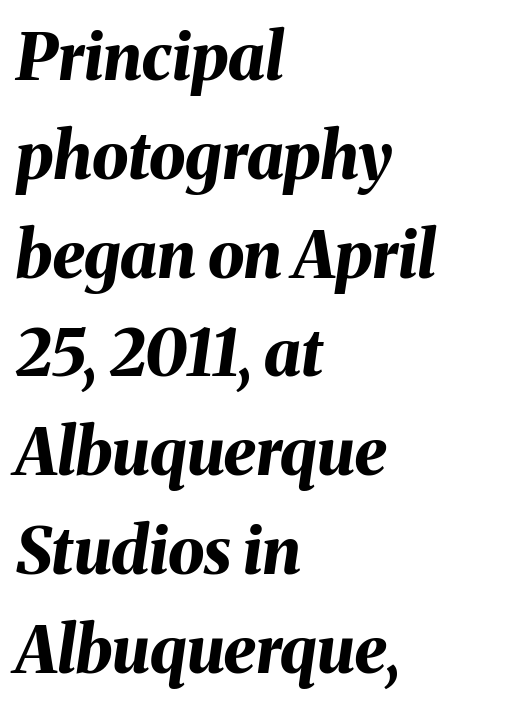
The rendering uses a moderate line-height, typical for paragraphs. As a designer I'd log this as weight 700, bold. The ragged edge is on the right, which tells us the setting is flush left. The gap between lines stays unmarked.
